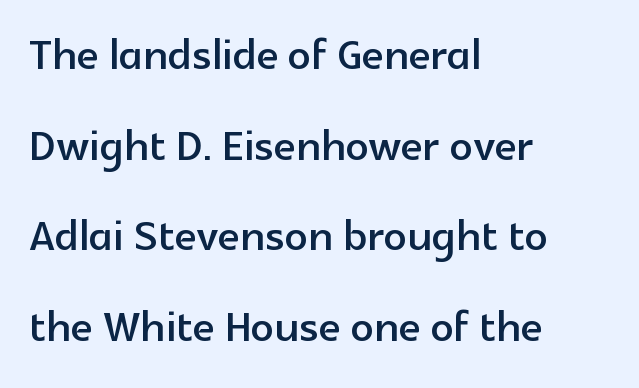
The image shows 57 px sans-serif type, upright; set left-aligned, normal line spacing (1.59x), normal letter spacing, not underlined; a medium x-height.
